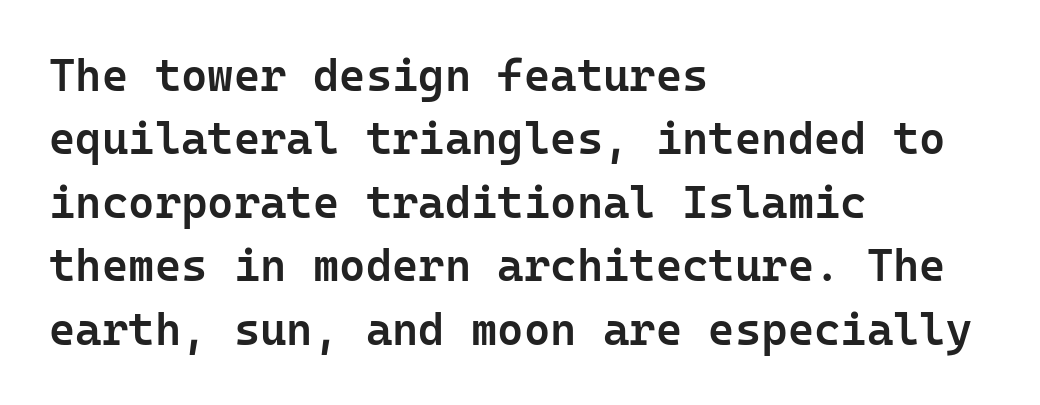
You could call the tracking neutral — neither tight nor loose. Normally led — the rows are evenly, conventionally spaced. Beneath every word, the page is bare. Typeset ragged right — the left edge is the straight one.
